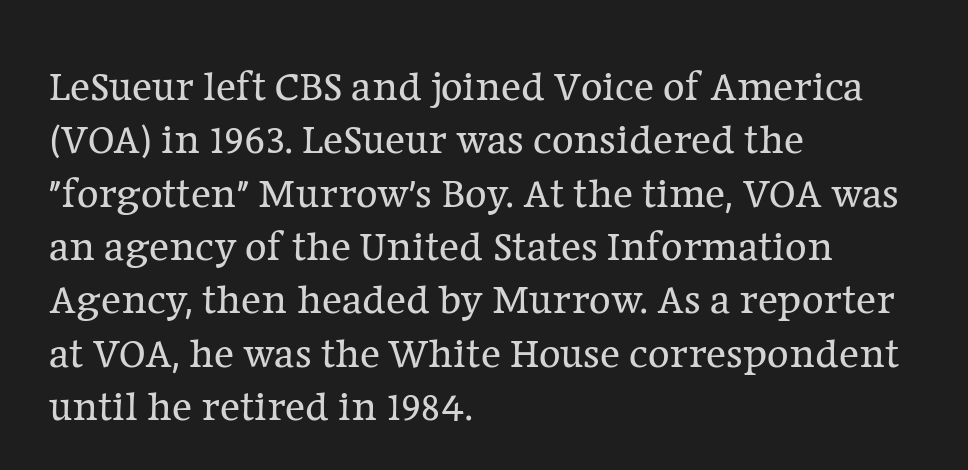
The image shows 42 px regular-weight serif type, upright; set left-aligned, normal line spacing (1.27x), normal letter spacing, not underlined; low stroke contrast and a medium x-height.
